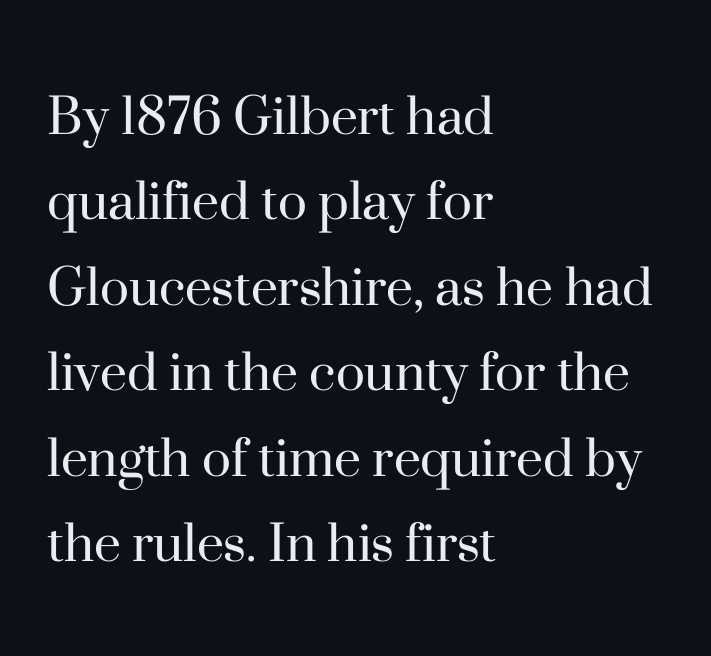
Q: Is the text bold? A: No.
Q: Is the text italic (slanted)? A: No, it is upright.
Q: Is the typeface a serif or a sans-serif typeface? A: Serif.
Q: Is the text underlined? A: No.
Q: How is the paragraph aligned? A: Left-aligned.
Q: Is the spacing between letters normal or unusually wide? A: Normal.
Q: Is the spacing between lines tight, normal or loose? A: Normal.
Q: Width (condensed, normal, or wide)? A: Normal.
Q: Stroke contrast? A: High.
Q: x-height? A: Small.
Q: Monospaced? A: No.
